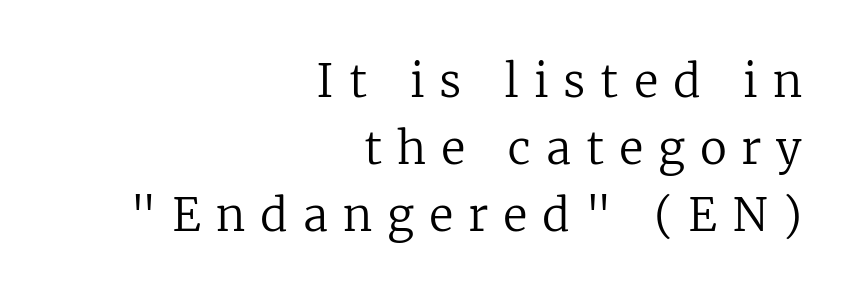
The image shows 45 px regular-weight serif type, upright; set right-aligned, normal line spacing (1.49x), unusually wide letter spacing (+0.33 em), not underlined; low stroke contrast and a medium x-height.
